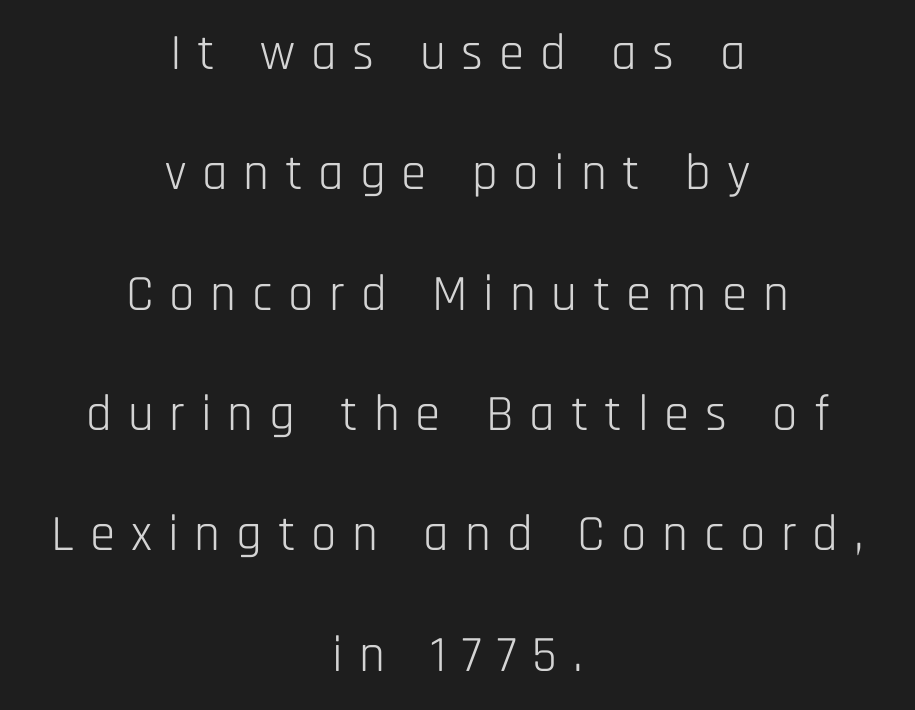
{"serif": "no", "italic": "no", "bold": "no", "weight": "light", "width": "condensed", "stroke_contrast": "low", "x_height": "large", "monospaced": "no", "underline": "no", "align": "center", "line_spacing": "loose", "line_spacing_ratio": 2.36, "letter_spacing": "wide", "letter_spacing_em": 0.31, "glyph_px": 51}
